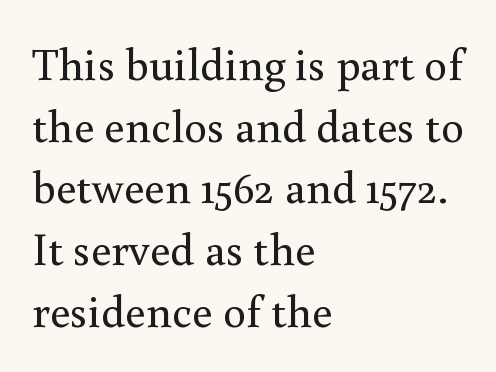
{"serif": "yes", "italic": "no", "bold": "no", "weight": "regular", "width": "normal", "stroke_contrast": "medium", "x_height": "small", "monospaced": "no", "underline": "no", "align": "left", "line_spacing": "normal", "line_spacing_ratio": 1.34, "letter_spacing": "normal", "letter_spacing_em": 0.0, "glyph_px": 46}
